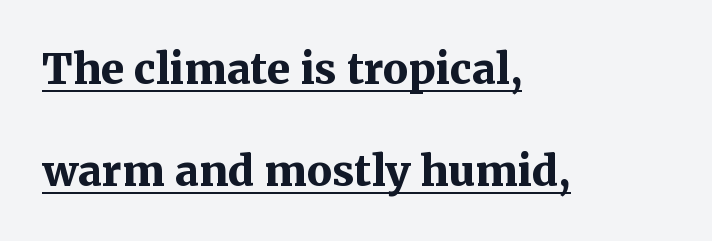
The image shows 42 px bold serif type, upright; set left-aligned, loose line spacing (2.43x), normal letter spacing, underlined; medium stroke contrast and a medium x-height.
